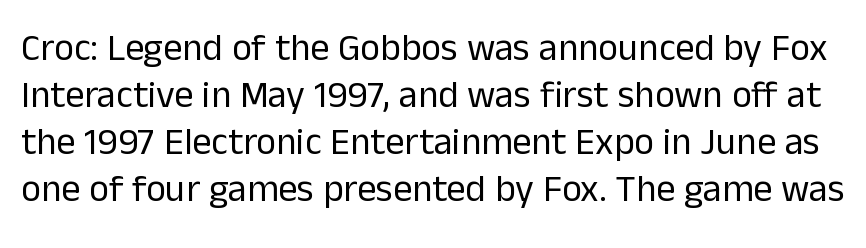
The image shows 38 px regular-weight sans-serif type, upright; set line spacing 1.24x, normal letter spacing, not underlined; low stroke contrast and a medium x-height.
